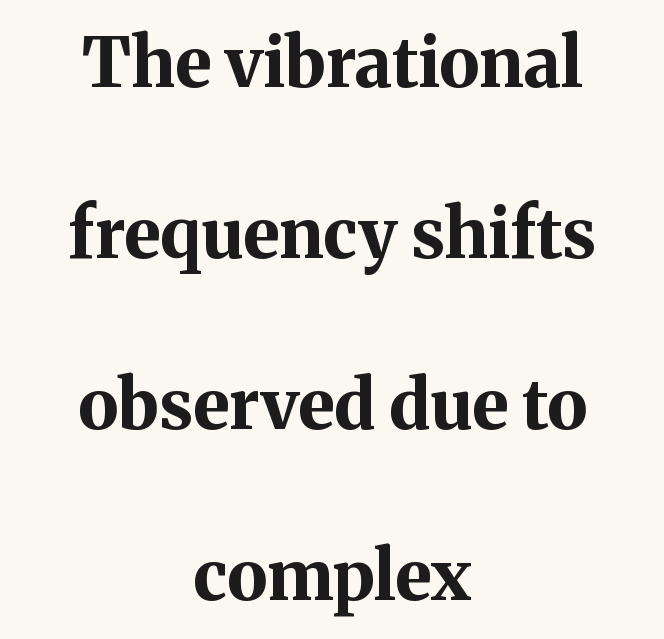
{"serif": "yes", "italic": "no", "bold": "yes", "weight": "bold", "width": "normal", "stroke_contrast": "medium", "x_height": "medium", "monospaced": "no", "underline": "no", "align": "center", "line_spacing": "loose", "line_spacing_ratio": 2.48, "letter_spacing": "normal", "letter_spacing_em": 0.0, "glyph_px": 69}
